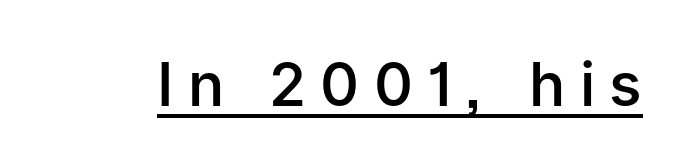
Descenders here cross a horizontal rule under the line. These lines have a slow, spaced-out rhythm from letter to letter. This is roman type, the default non-slanted kind. Does the weight exceed regular? Yes, but only to semibold. Varying glyph widths throughout — classic text-font behaviour. In terms of letterform style, serifs are entirely absent.
